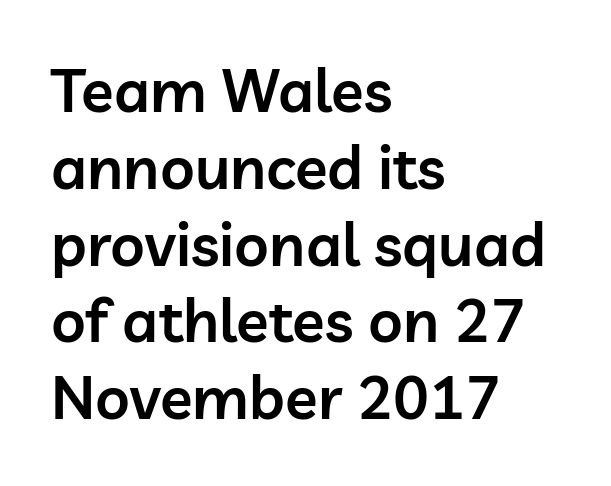
Q: Is the text bold? A: Semi-bold.
Q: Is the text italic (slanted)? A: No, it is upright.
Q: Is the typeface a serif or a sans-serif typeface? A: Sans-serif.
Q: Is the text underlined? A: No.
Q: How is the paragraph aligned? A: Left-aligned.
Q: Is the spacing between letters normal or unusually wide? A: Normal.
Q: Is the spacing between lines tight, normal or loose? A: Normal.
Q: Width (condensed, normal, or wide)? A: Normal.
Q: Stroke contrast? A: Low.
Q: x-height? A: Medium.
Q: Monospaced? A: No.
